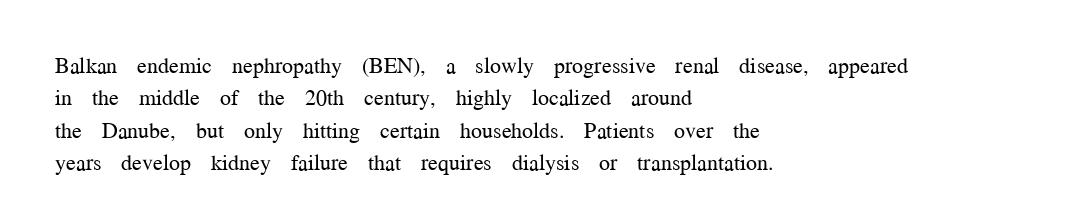
The image shows 22 px text type, upright; set left-aligned, normal line spacing (1.47x), normal letter spacing, not underlined.
